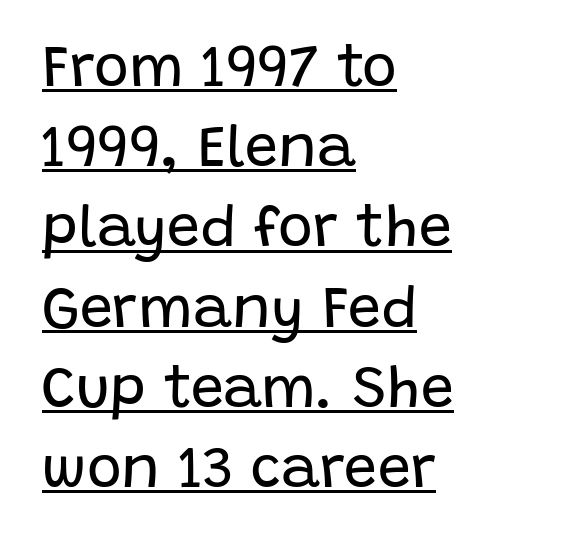
{"serif": "no", "italic": "no", "bold": "no", "weight": "regular", "width": "normal", "stroke_contrast": "low", "x_height": "large", "monospaced": "no", "underline": "yes", "align": "left", "line_spacing": "normal", "line_spacing_ratio": 1.36, "letter_spacing": "normal", "letter_spacing_em": 0.0, "glyph_px": 59}
